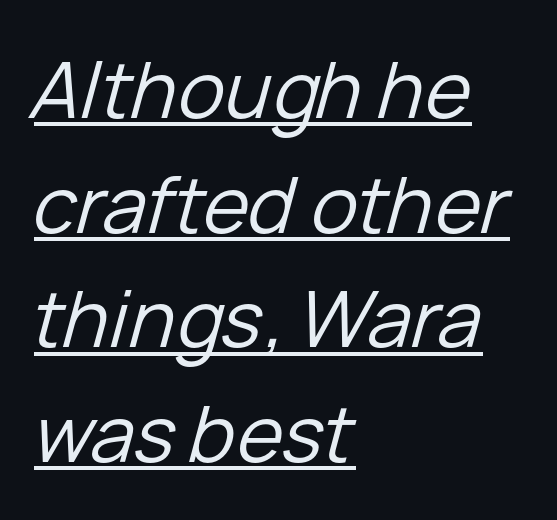
The image shows 78 px regular-weight type, italic (leaning right); set left-aligned, normal line spacing (1.47x), normal letter spacing, underlined; low stroke contrast and a medium x-height.
